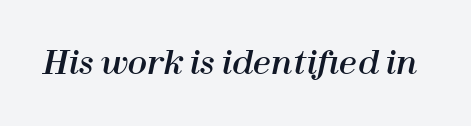
Lines of text with bare space underneath. You could not count columns in this text — the font is proportionally spaced. Between one letter and the next there's only the usual sliver of space. Posture: slanted.
